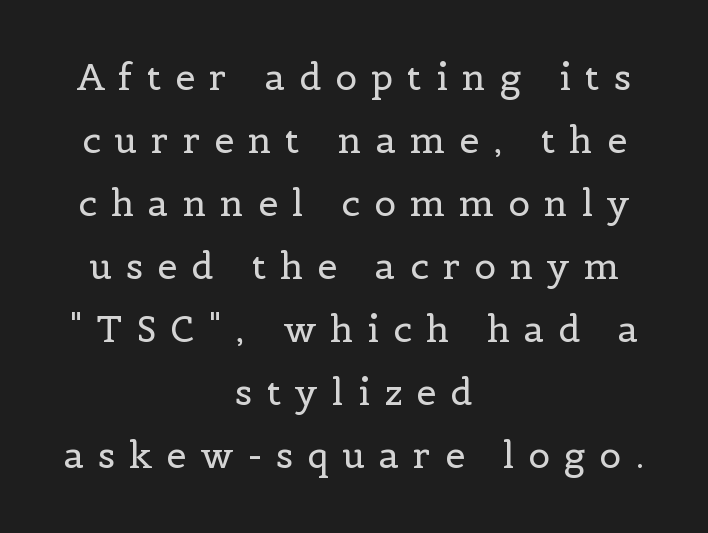
Short and long lines alike share a common midpoint. The rendering inserts visible extra space after every character. Note the varied advance widths — an 'i' is clearly narrower than an 'm'. The baseline area is clear. Tall strokes in this sample are plumb rather than angled. The type family on display is of the serif kind.
